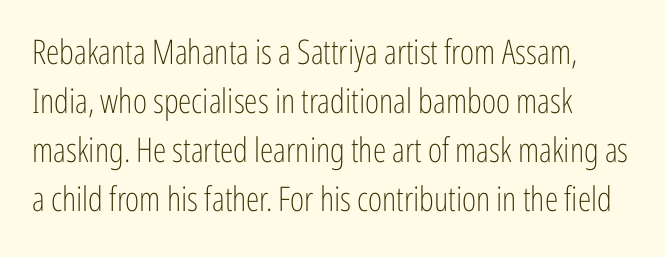
Q: Is the text bold? A: No.
Q: Is the text italic (slanted)? A: No, it is upright.
Q: Is the typeface a serif or a sans-serif typeface? A: Sans-serif.
Q: Is the text underlined? A: No.
Q: How is the paragraph aligned? A: Left-aligned.
Q: Is the spacing between letters normal or unusually wide? A: Normal.
Q: Is the spacing between lines tight, normal or loose? A: Normal.
Q: Width (condensed, normal, or wide)? A: Condensed.
Q: Stroke contrast? A: Low.
Q: x-height? A: Medium.
Q: Monospaced? A: No.
